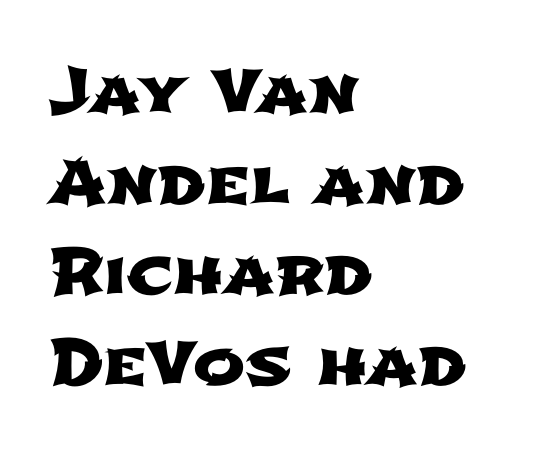
{"serif": "no", "width": "wide", "stroke_contrast": "low", "x_height": "medium", "monospaced": "no", "underline": "no", "align": "left", "line_spacing": "normal", "line_spacing_ratio": 1.46, "letter_spacing": "normal", "letter_spacing_em": 0.0, "glyph_px": 62}
